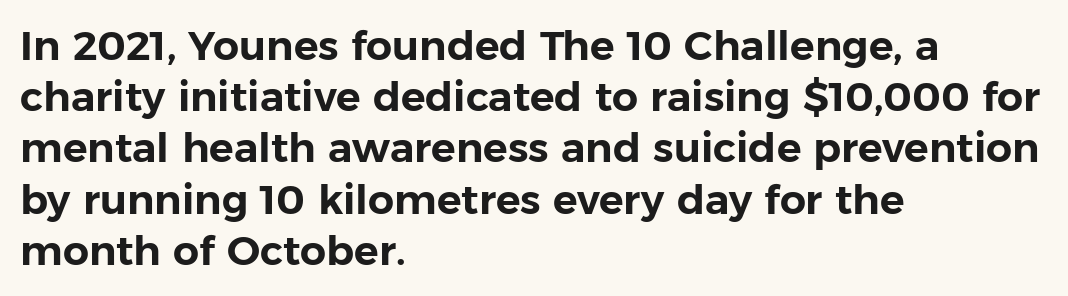
The passage shown is typed in a proportional face where columns would drift. Font category for this specimen: sans-serif. Compared with typical body copy, the letter spacing here is the same. Notice how the stems are strictly vertical — no italics here.
